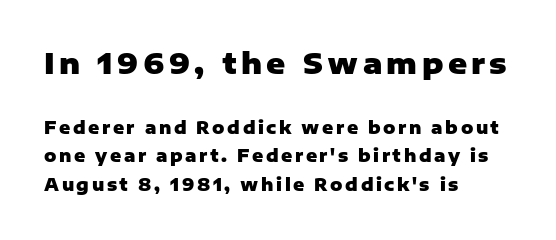
Q: Is the text bold? A: Yes.
Q: Is the text italic (slanted)? A: No, it is upright.
Q: Is the typeface a serif or a sans-serif typeface? A: Sans-serif.
Q: Is the text underlined? A: No.
Q: How is the paragraph aligned? A: Left-aligned.
Q: Is the spacing between lines tight, normal or loose? A: Normal.
Q: Which block of text is set in a larger size, the first (top) or the second (bottom)? A: The first (top) one.
Q: Width (condensed, normal, or wide)? A: Normal.
Q: Stroke contrast? A: Low.
Q: x-height? A: Medium.
Q: Monospaced? A: No.
